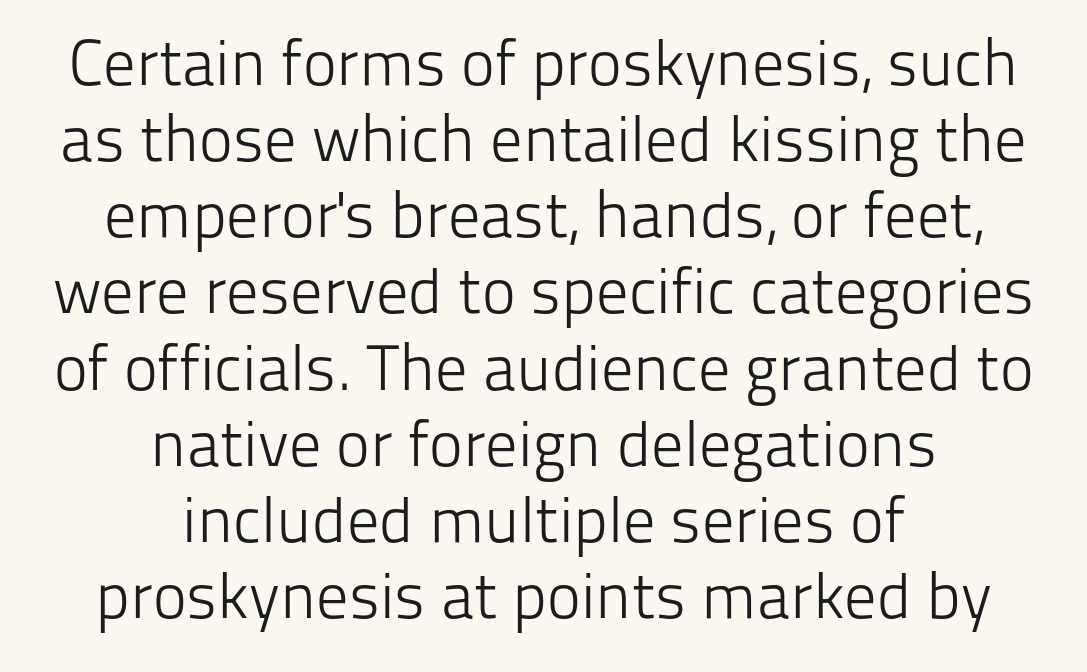
Q: Is the text bold? A: No.
Q: Is the text italic (slanted)? A: No, it is upright.
Q: Is the typeface a serif or a sans-serif typeface? A: Sans-serif.
Q: Is the text underlined? A: No.
Q: How is the paragraph aligned? A: Centered.
Q: Is the spacing between letters normal or unusually wide? A: Normal.
Q: Width (condensed, normal, or wide)? A: Normal.
Q: Stroke contrast? A: Low.
Q: x-height? A: Medium.
Q: Monospaced? A: No.
